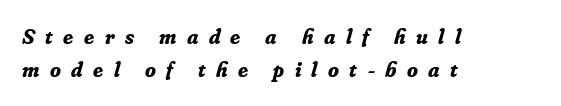
The font's italic variant was chosen for this text. If you measured baseline to baseline, you'd find a middling distance. The passage shown is emphatically bold. Compared with a centered layout, this one pins lines to the left instead. Students, note that the glyphs here are deliberately spaced far apart. The zone under the glyphs is completely vacant.
